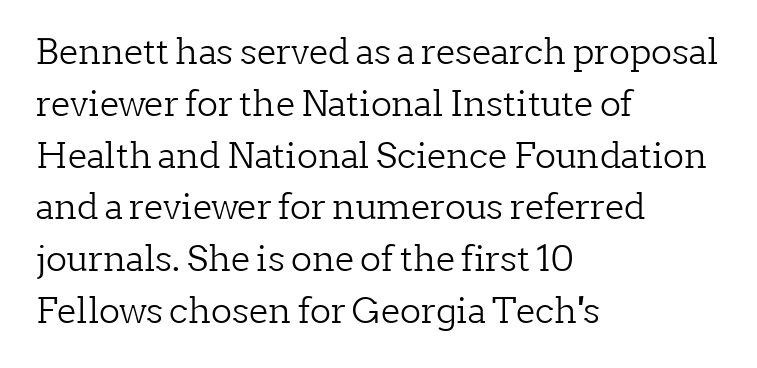
Is there much room between lines? A standard amount, neither cramped nor airy. What kind of face is this? One with serifs. The typesetting does not lean heavy: it is not bold. The text block is weighted toward the left margin, trailing off unevenly rightward. The letterforms sit shoulder to shoulder at normal distance.
